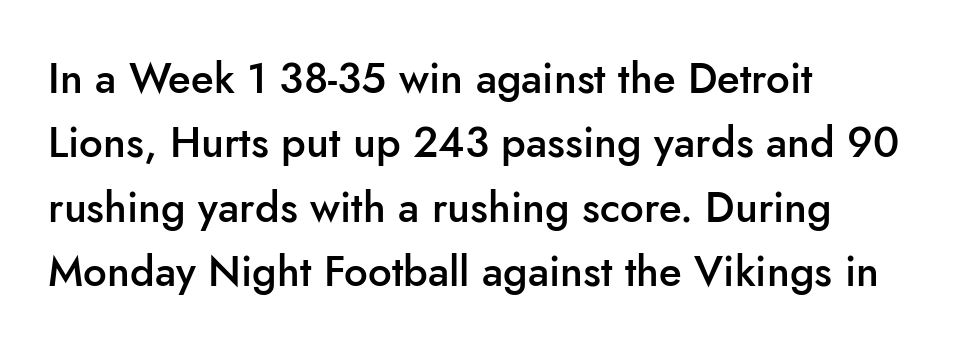
The image shows 42 px semibold sans-serif type, upright; set left-aligned, normal line spacing (1.53x), normal letter spacing, not underlined; low stroke contrast and a small x-height.
